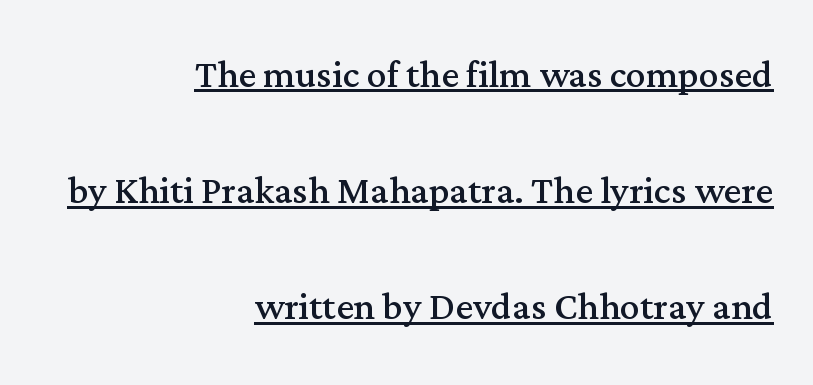
{"serif": "yes", "italic": "no", "bold": "no", "weight": "regular", "width": "normal", "stroke_contrast": "medium", "x_height": "medium", "monospaced": "no", "underline": "yes", "align": "right", "line_spacing": "loose", "line_spacing_ratio": 2.37, "letter_spacing": "normal", "letter_spacing_em": 0.0, "glyph_px": 49}
